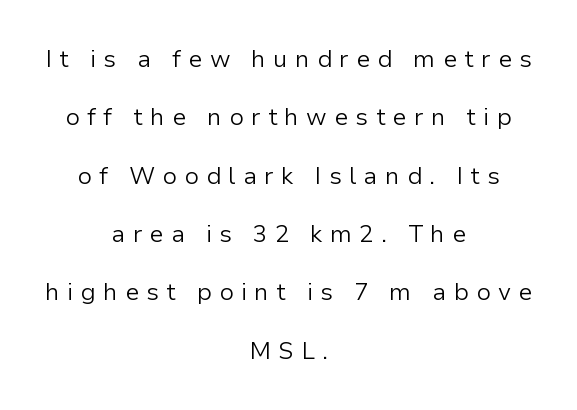
Q: Is the text bold? A: No.
Q: Is the text italic (slanted)? A: No, it is upright.
Q: Is the text underlined? A: No.
Q: How is the paragraph aligned? A: Centered.
Q: Is the spacing between letters normal or unusually wide? A: Unusually wide.
Q: Is the spacing between lines tight, normal or loose? A: Loose.
